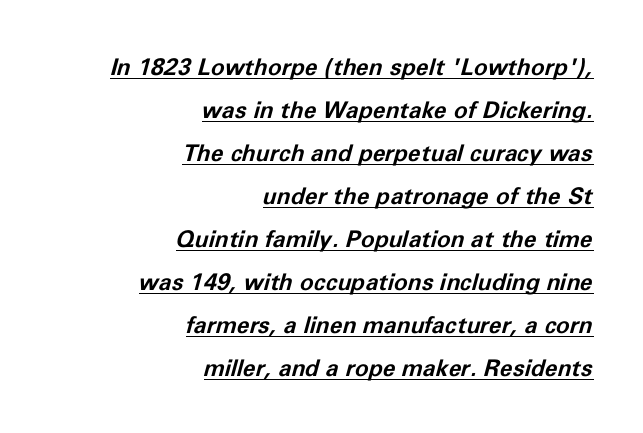
You can tell it's italic because the verticals aren't actually vertical. Honestly, the letter spacing is just normal — you wouldn't notice it. Horizontally, the lines are justified to the trailing edge only. A dark, heavy texture on the line: the type is bold.
